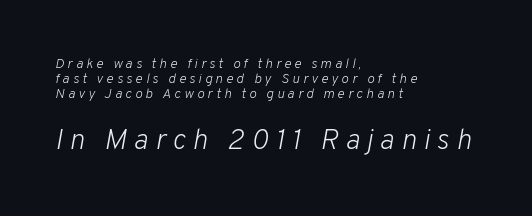
{"italic": "yes", "lean": "right", "slant_degrees": 10, "bold": "no", "weight": "light", "width": "normal", "stroke_contrast": "low", "x_height": "medium", "monospaced": "no", "underline": "no", "align": "left", "line_spacing": "tight", "line_spacing_ratio": 1.06, "letter_spacing": "wide", "letter_spacing_em": 0.23, "larger_block": "second", "size_ratio": 2.07, "glyph_px": 29}
